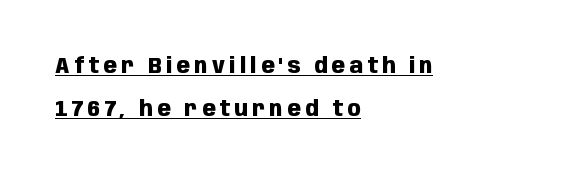
Q: Is the text bold? A: Yes.
Q: Is the text italic (slanted)? A: No, it is upright.
Q: Is the text underlined? A: Yes.
Q: How is the paragraph aligned? A: Left-aligned.
Q: Is the spacing between letters normal or unusually wide? A: Unusually wide.
Q: Is the spacing between lines tight, normal or loose? A: Loose.
